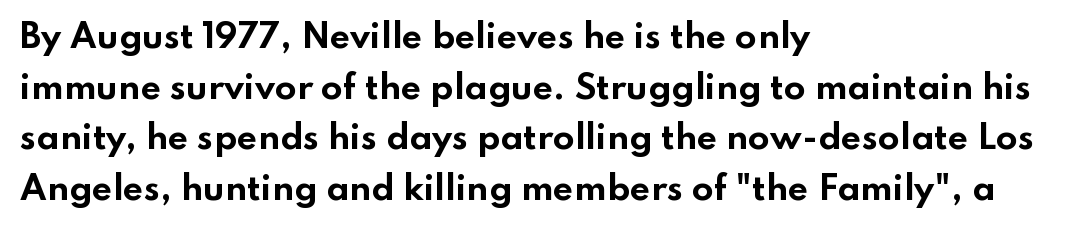
These lines are composed in type without serifs. Students, observe: this is what conventionally led text looks like. No italicization has been applied; the sample stays upright. The foot of each line stays bare and open. This sample uses plain, unmodified letter spacing.
